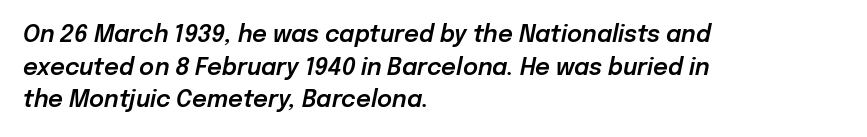
{"italic": "yes", "lean": "right", "slant_degrees": 12, "underline": "no", "align": "left", "line_spacing": "normal", "line_spacing_ratio": 1.42, "letter_spacing": "normal", "letter_spacing_em": 0.0, "glyph_px": 23}
